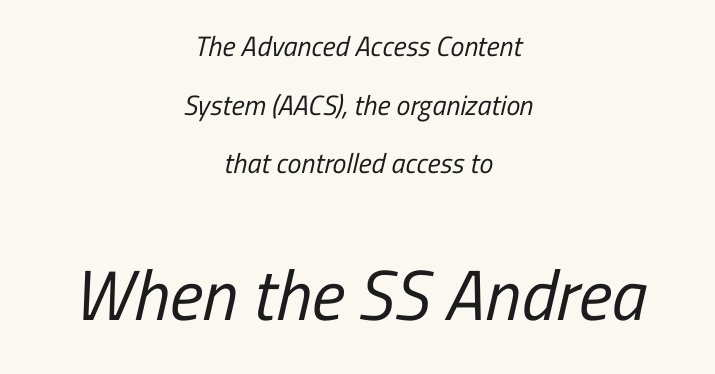
The image shows 71 px regular-weight, condensed sans-serif type; set centered, loose line spacing (2.09x), normal letter spacing, not underlined; the second (bottom) block is 2.54x larger; low stroke contrast and a medium x-height.
